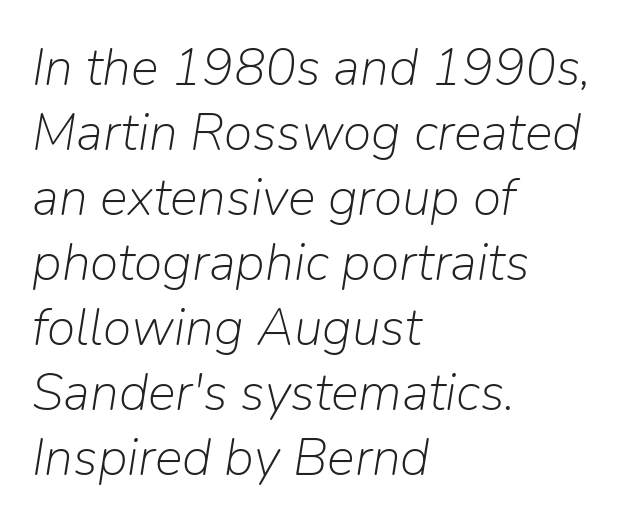
{"italic": "yes", "lean": "right", "slant_degrees": 9, "bold": "no", "weight": "light", "width": "normal", "stroke_contrast": "low", "x_height": "medium", "monospaced": "no", "underline": "no", "align": "left", "line_spacing": "normal", "line_spacing_ratio": 1.25, "letter_spacing": "normal", "letter_spacing_em": 0.0, "glyph_px": 52}
